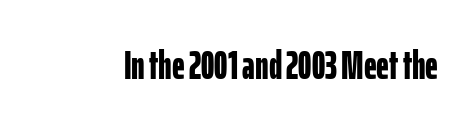
The image shows 40 px bold, condensed sans-serif type, upright; set normal letter spacing, not underlined; low stroke contrast and a medium x-height.
